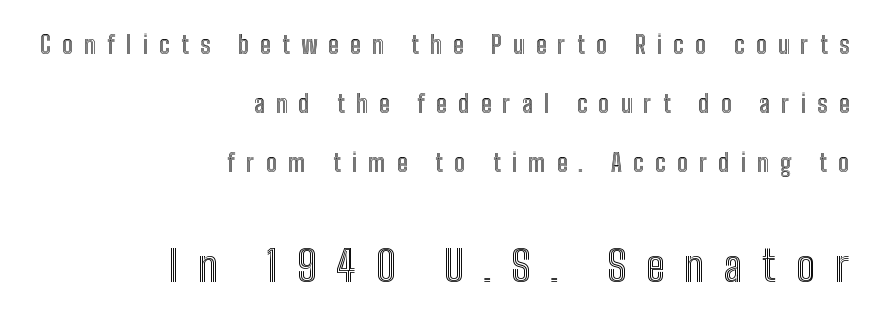
{"italic": "no", "width": "condensed", "x_height": "medium", "monospaced": "no", "underline": "no", "align": "right", "line_spacing": "loose", "line_spacing_ratio": 2.45, "letter_spacing": "wide", "letter_spacing_em": 0.47, "larger_block": "second", "size_ratio": 1.75, "glyph_px": 42}
